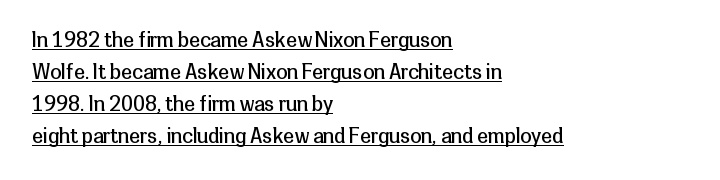
Does the leading feel generous? No, just average. If you drew a line through each stem, it would be perfectly vertical. Stems and bowls with no extra thickness — not bold. This rendering uses left alignment, leaving the right contour irregular. Caption: lettering with a line underneath.
